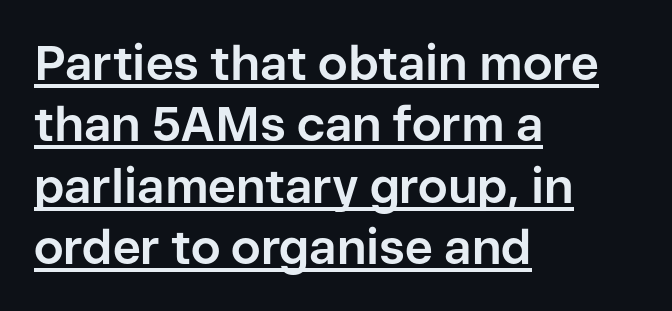
{"serif": "no", "italic": "no", "bold": "yes", "weight": "bold", "width": "normal", "stroke_contrast": "low", "x_height": "medium", "monospaced": "no", "underline": "yes", "align": "left", "line_spacing": "normal", "line_spacing_ratio": 1.28, "letter_spacing": "normal", "letter_spacing_em": 0.0, "glyph_px": 48}
